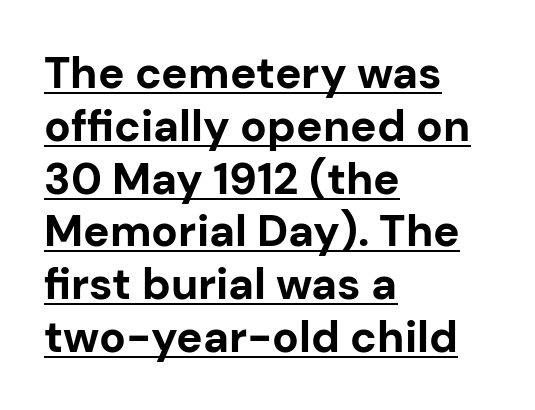
{"serif": "no", "italic": "no", "bold": "yes", "weight": "bold", "width": "normal", "stroke_contrast": "low", "x_height": "medium", "monospaced": "no", "underline": "yes", "align": "left", "line_spacing_ratio": 1.2, "letter_spacing": "normal", "letter_spacing_em": 0.0, "glyph_px": 44}
